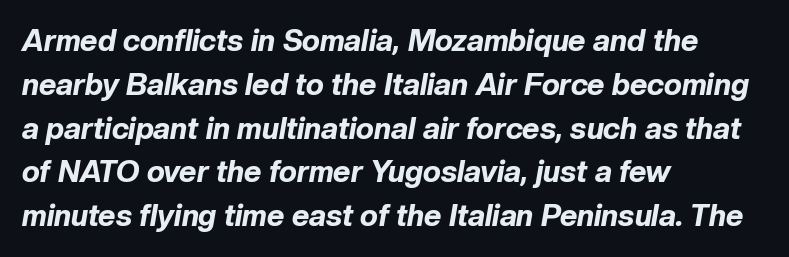
Q: Is the text bold? A: Yes.
Q: Is the text italic (slanted)? A: Yes, it leans right by about 10 degrees.
Q: Is the text underlined? A: No.
Q: How is the paragraph aligned? A: Left-aligned.
Q: Is the spacing between letters normal or unusually wide? A: Normal.
Q: Is the spacing between lines tight, normal or loose? A: Normal.
Q: Width (condensed, normal, or wide)? A: Normal.
Q: Stroke contrast? A: Low.
Q: x-height? A: Medium.
Q: Monospaced? A: No.
